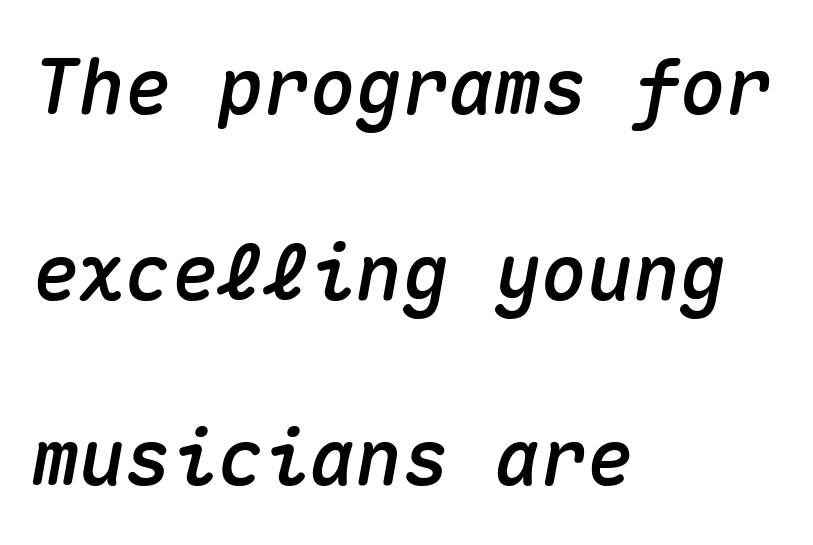
Q: Is the text italic (slanted)? A: Yes, it leans right by about 10 degrees.
Q: Is the text underlined? A: No.
Q: How is the paragraph aligned? A: Left-aligned.
Q: Is the spacing between letters normal or unusually wide? A: Normal.
Q: Is the spacing between lines tight, normal or loose? A: Loose.
Q: Width (condensed, normal, or wide)? A: Normal.
Q: Stroke contrast? A: Medium.
Q: x-height? A: Medium.
Q: Monospaced? A: Yes.
